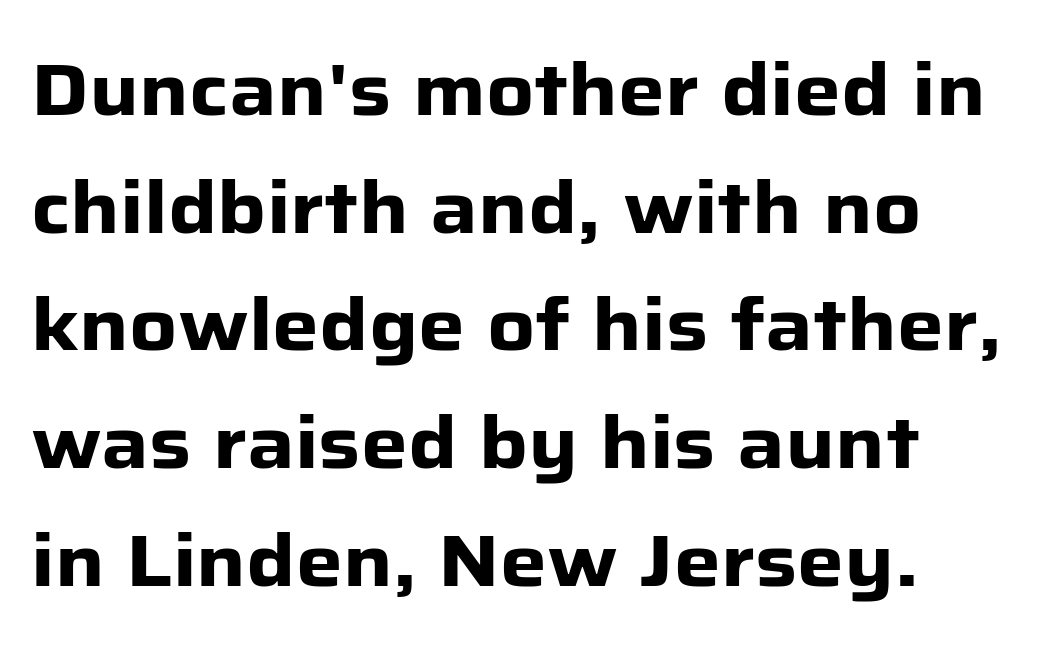
Italic? Not at all — the glyphs are vertical. The glyphs are unaccompanied by any horizontal stroke below them. On the weight axis this lands at bold, roughly 700. If you measured baseline to baseline, you'd find a middling distance.
